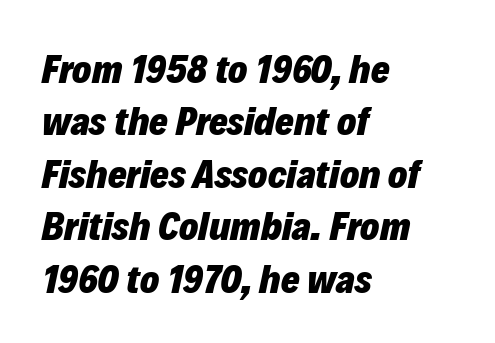
The image shows 40 px heavy type, italic (leaning right); set left-aligned, normal line spacing (1.31x), normal letter spacing, not underlined; low stroke contrast and a medium x-height.
